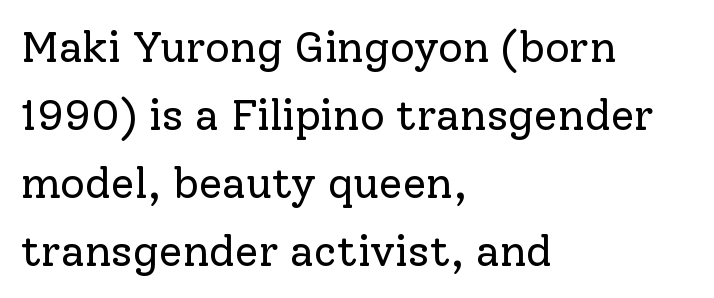
The image shows 43 px regular-weight serif type, upright; set left-aligned, normal line spacing (1.58x), normal letter spacing, not underlined; low stroke contrast and a medium x-height.
